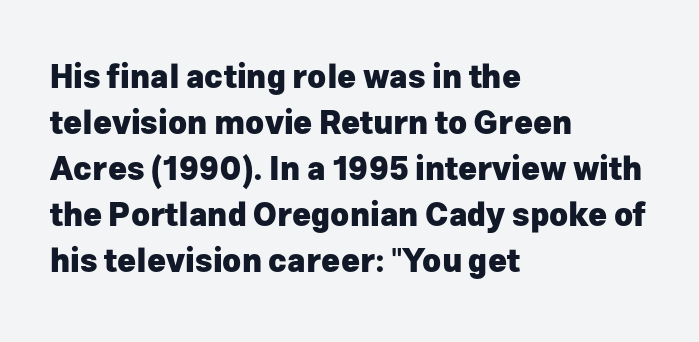
The letters are bold, with thick, heavy strokes. This is the regular roman posture of the typeface. The passage shown stacks its lines at a standard gap. The passage shown is not underscored anywhere. The rag falls on the right side of this text block. The rendering uses natural spacing where letterforms have individual widths.
